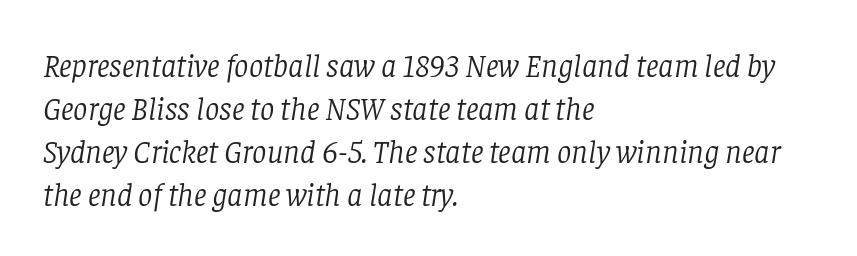
This sample has the flowing, uneven cadence of proportional lettering. The space beneath each line is pristine and unruled. A typesetter would call this zero additional tracking. Type style note: has serifs.
